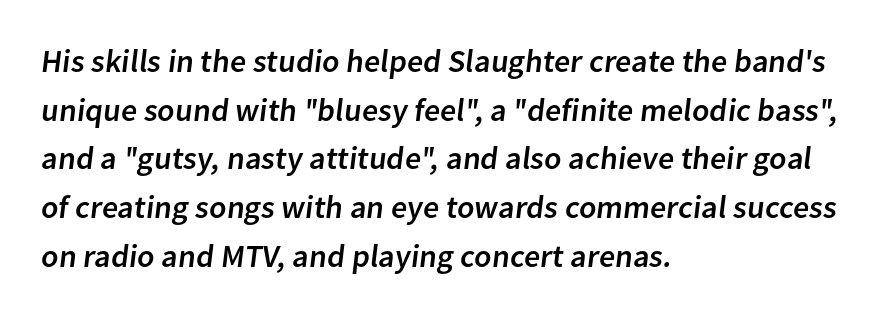
{"serif": "no", "width": "normal", "stroke_contrast": "low", "x_height": "medium", "monospaced": "no", "underline": "no", "align": "left", "line_spacing": "normal", "line_spacing_ratio": 1.52, "letter_spacing": "normal", "letter_spacing_em": 0.0, "glyph_px": 32}
